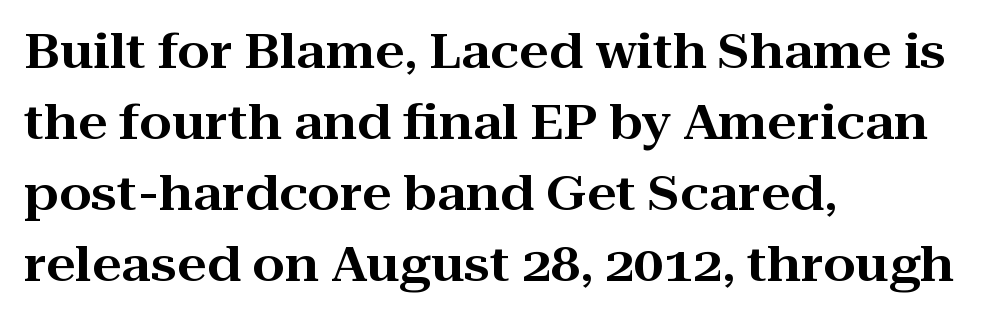
{"serif": "yes", "italic": "no", "width": "wide", "stroke_contrast": "high", "x_height": "medium", "monospaced": "no", "underline": "no", "align": "left", "line_spacing": "normal", "line_spacing_ratio": 1.51, "letter_spacing": "normal", "letter_spacing_em": 0.0, "glyph_px": 47}
